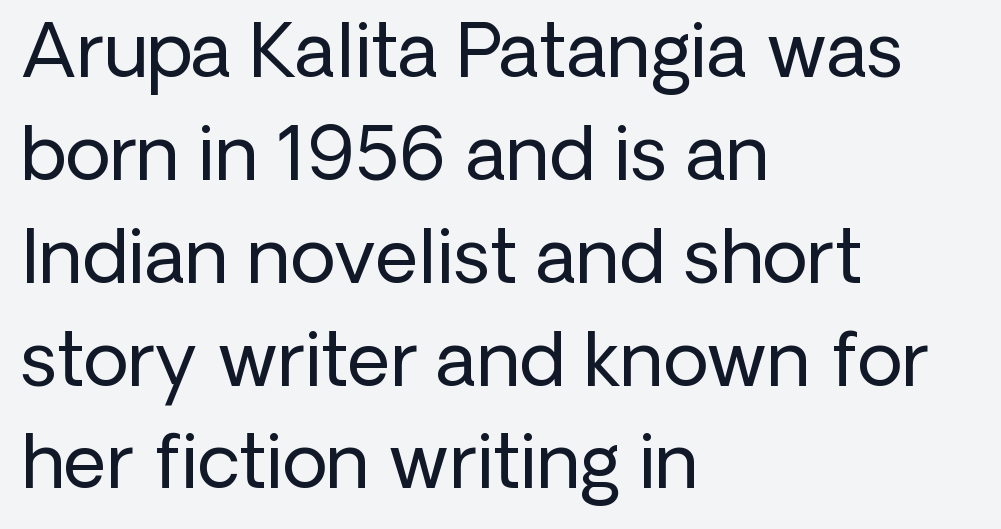
{"serif": "no", "italic": "no", "bold": "no", "weight": "regular", "width": "normal", "stroke_contrast": "low", "x_height": "medium", "monospaced": "no", "underline": "no", "align": "left", "line_spacing": "normal", "line_spacing_ratio": 1.39, "letter_spacing": "normal", "letter_spacing_em": 0.0, "glyph_px": 74}
